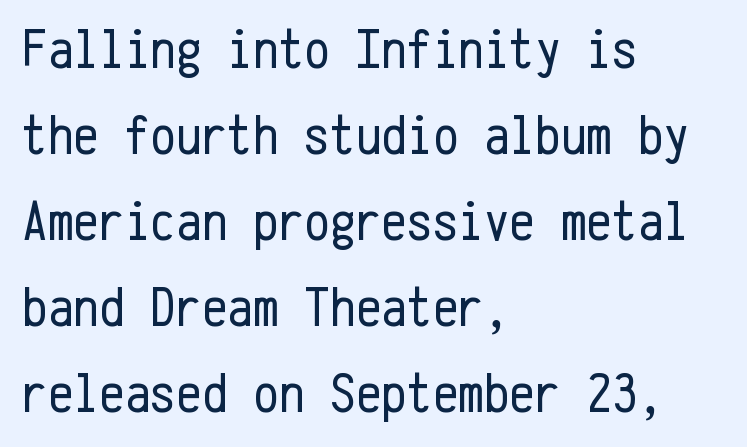
Q: Is the text bold? A: No.
Q: Is the text italic (slanted)? A: No, it is upright.
Q: Is the typeface a serif or a sans-serif typeface? A: Sans-serif.
Q: Is the text underlined? A: No.
Q: How is the paragraph aligned? A: Left-aligned.
Q: Is the spacing between letters normal or unusually wide? A: Normal.
Q: Is the spacing between lines tight, normal or loose? A: Normal.
Q: Width (condensed, normal, or wide)? A: Condensed.
Q: Stroke contrast? A: Low.
Q: x-height? A: Medium.
Q: Monospaced? A: Yes.
